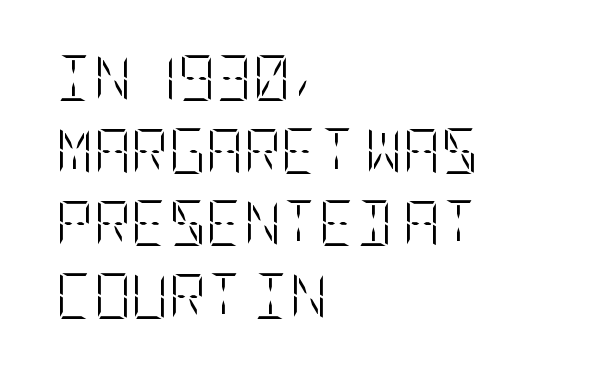
Notice how the stems are strictly vertical — no italics here. Only glyphs here, with clear space below each row. Is the block centered? No — it sits flush against the left margin. Tracking here is standard; glyphs follow each other at the usual distance.
